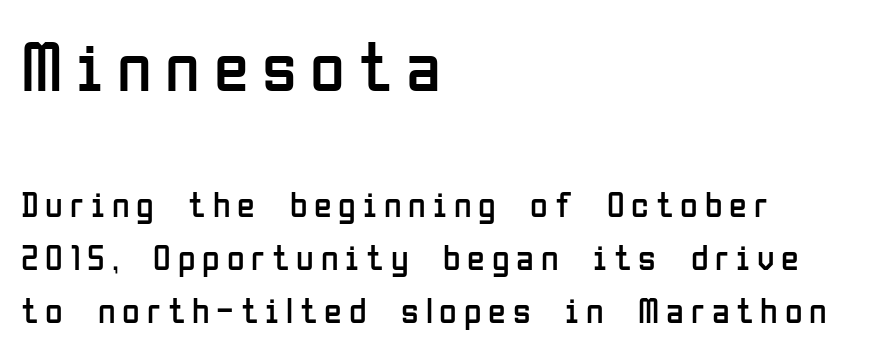
{"serif": "no", "italic": "no", "bold": "no", "weight": "regular", "width": "condensed", "stroke_contrast": "low", "x_height": "medium", "monospaced": "no", "underline": "no", "align": "left", "line_spacing": "normal", "line_spacing_ratio": 1.46, "larger_block": "first", "size_ratio": 1.97, "glyph_px": 71}
